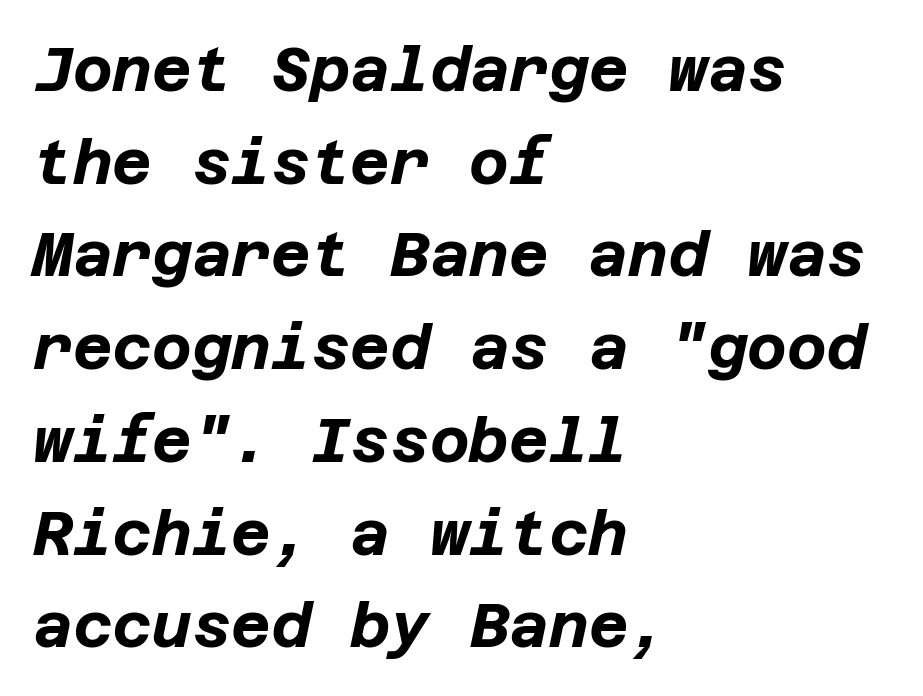
Q: Is the text bold? A: Yes.
Q: Is the text italic (slanted)? A: Yes, it leans right by about 12 degrees.
Q: Is the text underlined? A: No.
Q: How is the paragraph aligned? A: Left-aligned.
Q: Is the spacing between letters normal or unusually wide? A: Normal.
Q: Is the spacing between lines tight, normal or loose? A: Normal.
Q: Width (condensed, normal, or wide)? A: Normal.
Q: Stroke contrast? A: Low.
Q: x-height? A: Large.
